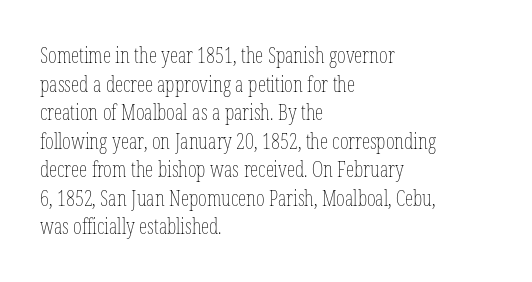
{"italic": "no", "bold": "no", "underline": "no", "align": "left", "line_spacing": "normal", "line_spacing_ratio": 1.36, "letter_spacing": "normal", "letter_spacing_em": 0.0, "glyph_px": 21}
